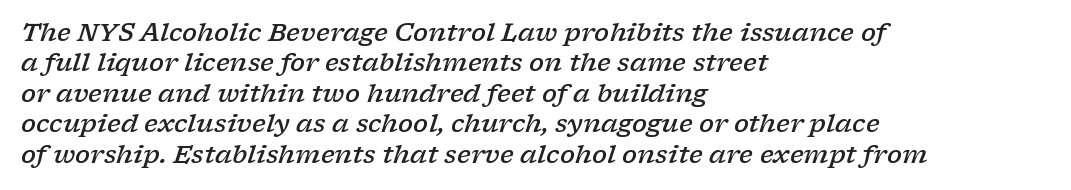
The image shows 25 px text type, italic (leaning right); set left-aligned, line spacing 1.22x, normal letter spacing, not underlined.
